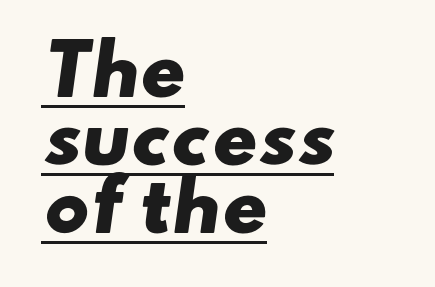
The lines in this sample share a left origin and differ only in where they stop. Looks like regular typesetting: each glyph gets only the width it needs. The line-height multiplier appears low, near solid setting. Glyph-to-glyph distance matches everyday printed text. Emphasis is given by a line drawn under the lettering.
